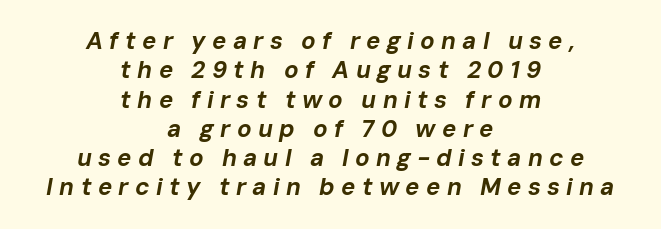
Q: Is the text bold? A: Yes.
Q: Is the text italic (slanted)? A: Yes, it leans right by about 10 degrees.
Q: Is the text underlined? A: No.
Q: How is the paragraph aligned? A: Centered.
Q: Is the spacing between letters normal or unusually wide? A: Unusually wide.
